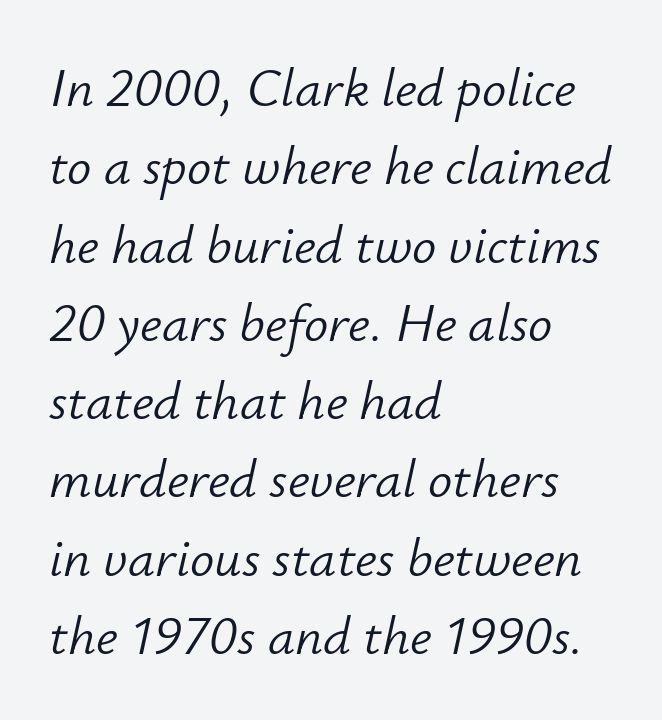
The image shows 54 px light type, italic (leaning right); set left-aligned, normal line spacing (1.45x), normal letter spacing, not underlined; low stroke contrast and a small x-height.
